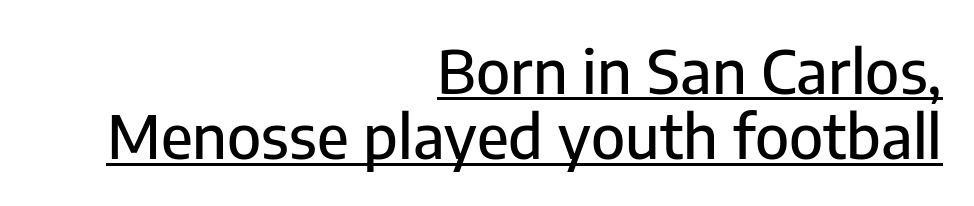
The image shows 60 px sans-serif type, upright; set right-aligned, tight line spacing (1.09x), normal letter spacing, underlined; low stroke contrast and a medium x-height.
